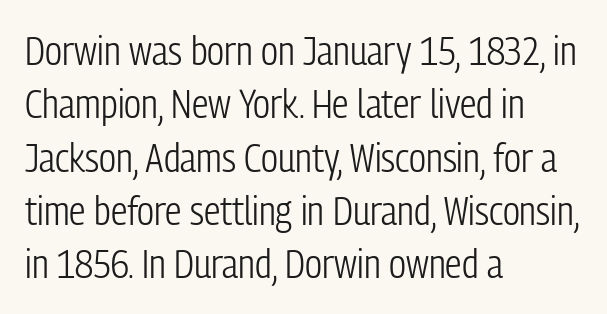
{"serif": "no", "italic": "no", "bold": "no", "weight": "light", "width": "condensed", "stroke_contrast": "low", "x_height": "medium", "monospaced": "no", "underline": "no", "align": "left", "line_spacing": "normal", "line_spacing_ratio": 1.3, "letter_spacing": "normal", "letter_spacing_em": 0.0, "glyph_px": 41}
